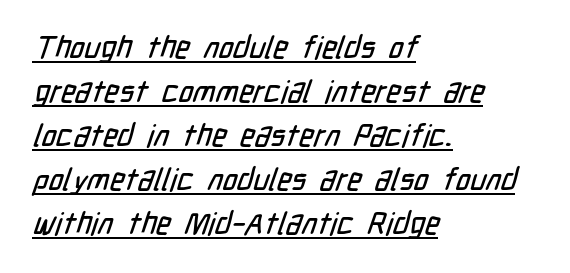
The image shows 31 px condensed sans-serif type; set left-aligned, normal line spacing (1.42x), normal letter spacing, underlined; low stroke contrast and a medium x-height.
